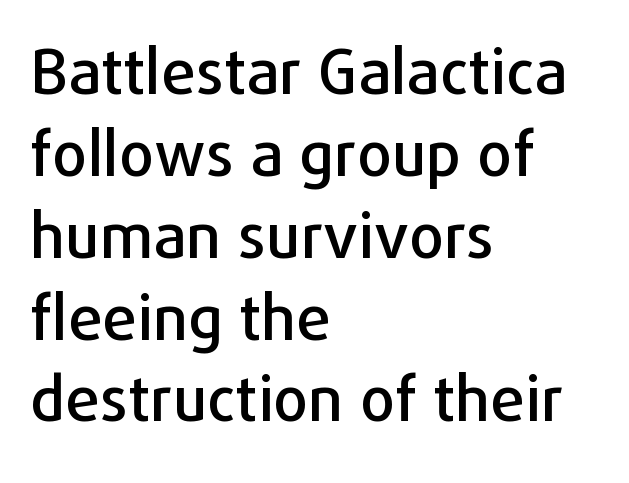
The passage shown is typeset with a sans-serif family. Tracking here is standard; glyphs follow each other at the usual distance. Clear beneath every line of the passage. The passage shown stacks its lines at a standard gap. The lines are quadded left. Note the varied advance widths — an 'i' is clearly narrower than an 'm'.
